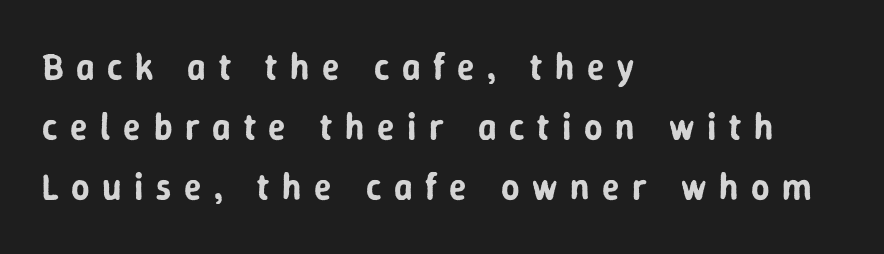
{"serif": "no", "italic": "no", "width": "normal", "stroke_contrast": "low", "x_height": "medium", "monospaced": "no", "underline": "no", "align": "left", "line_spacing": "normal", "line_spacing_ratio": 1.67, "letter_spacing": "wide", "letter_spacing_em": 0.35, "glyph_px": 36}
